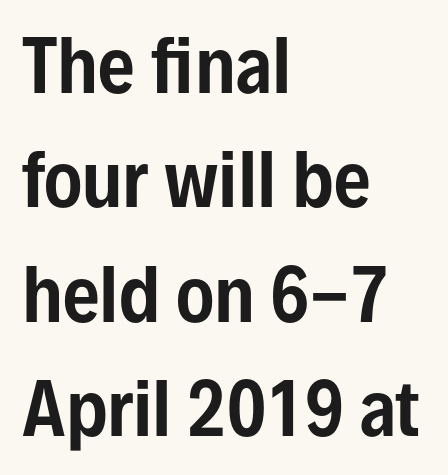
The image shows 72 px condensed sans-serif type, upright; set left-aligned, normal line spacing (1.59x), normal letter spacing, not underlined; low stroke contrast and a medium x-height.
